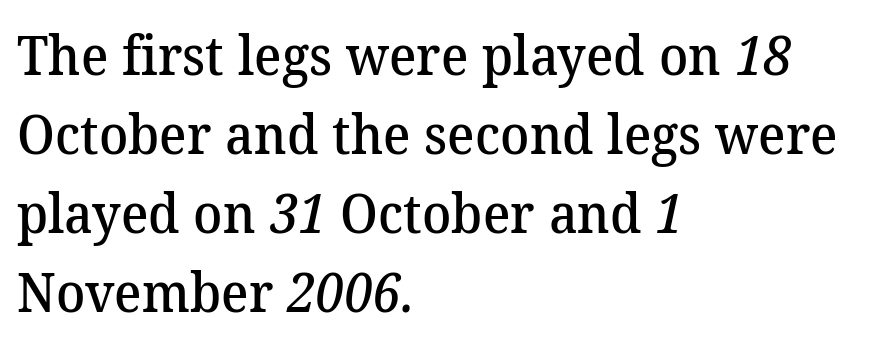
The strokes are fattened partway — semibold, not bold. The font family rendered here belongs to the serif group. Students, note that the glyphs here touch the page at normal intervals. Clear beneath every line of the passage. Horizontal alignment here is leftward, the default for most running prose.
